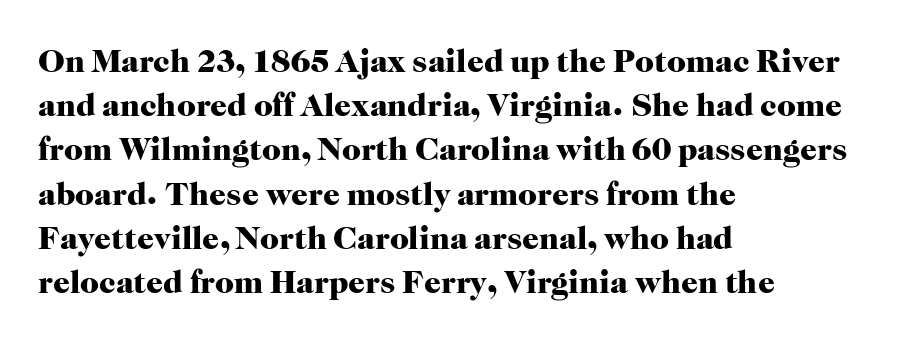
Upright lettering throughout. Words float on clear page, feet unadorned. Vertical spacing — default. Spacing between characters is what you'd get straight out of the box.
